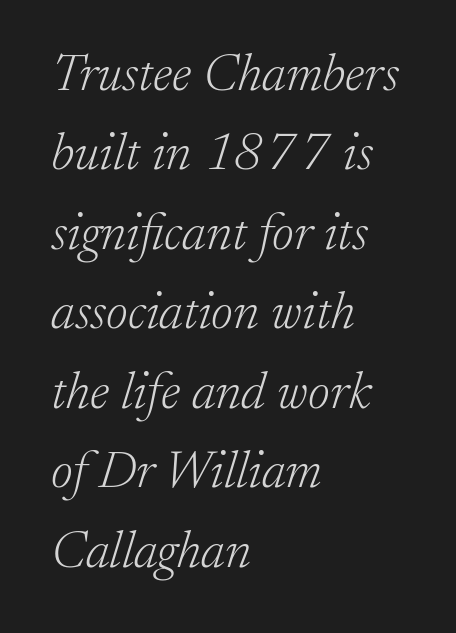
The image shows 53 px light serif type, italic (leaning right); set left-aligned, normal line spacing (1.5x), normal letter spacing, not underlined; low stroke contrast and a small x-height.
